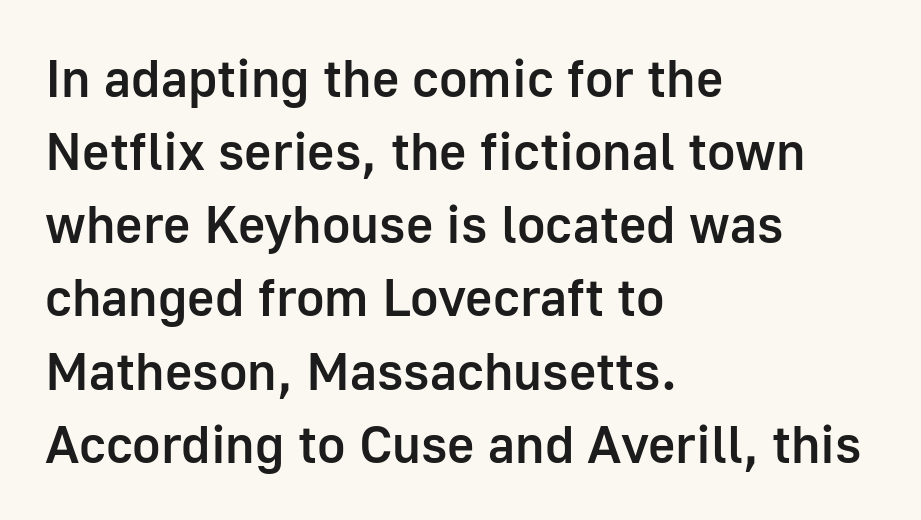
Typeset ragged right — the left edge is the straight one. On the weight axis this lands at semibold, roughly 600. Here the designer chose a conventional face with non-uniform glyph widths. If you measured baseline to baseline, you'd find a middling distance. Each letter's strokes conclude bluntly, with no projecting serifs. The string is rendered with underlining switched off.
